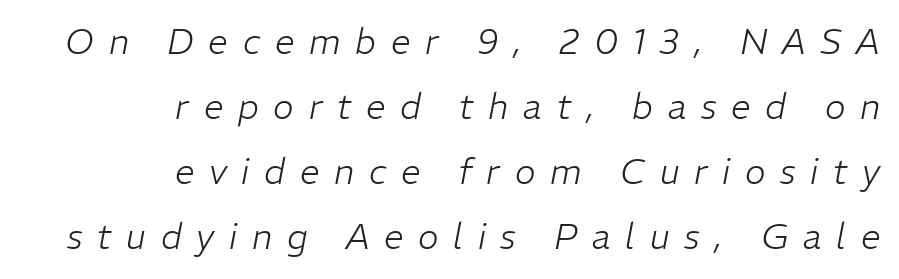
The image shows 35 px light type, italic (leaning right); set right-aligned, line spacing 1.86x, unusually wide letter spacing (+0.42 em), not underlined; low stroke contrast and a medium x-height.
